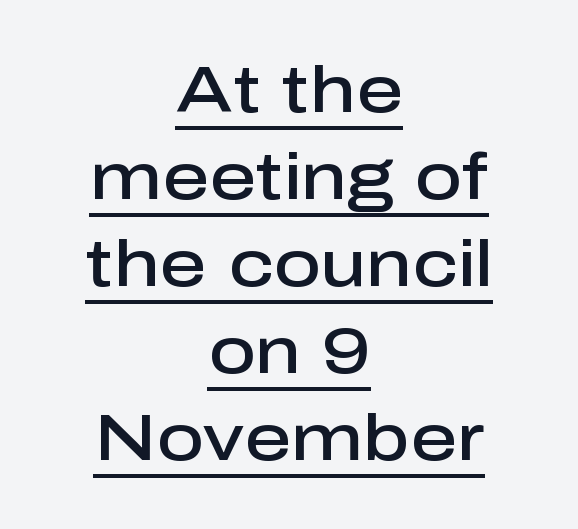
{"serif": "no", "italic": "no", "bold": "semi", "weight": "semibold", "width": "normal", "stroke_contrast": "low", "x_height": "medium", "monospaced": "no", "underline": "yes", "align": "center", "line_spacing": "normal", "line_spacing_ratio": 1.34, "letter_spacing": "normal", "letter_spacing_em": 0.0, "glyph_px": 65}
